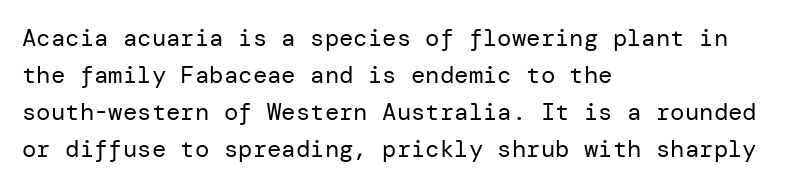
The image shows 24 px text type, upright; set left-aligned, normal line spacing (1.54x), normal letter spacing, not underlined.
